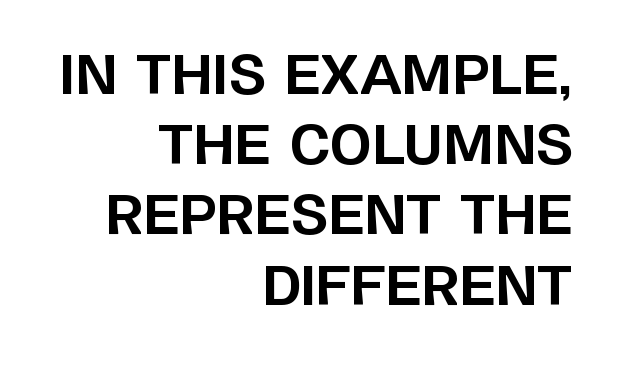
Its strokes are broad and dark, the hallmark of bold type. Posture: straight, roman, zero tilt. No extra tracking has been applied to these lines. The rag falls on the left side of this text block.
